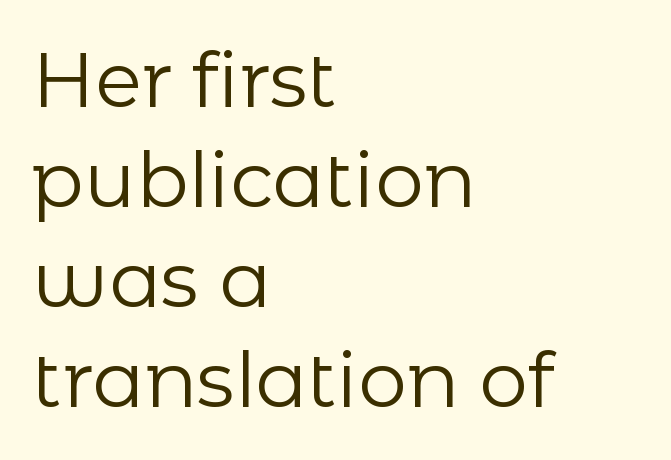
The space beneath each line is pristine and unruled. This sample uses plain, unmodified letter spacing. Each new line begins a customary step beneath the previous one. This reads as an unemphasized weight, regular at the heaviest.
